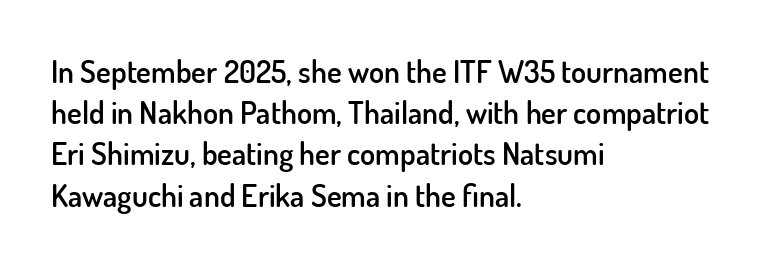
{"serif": "no", "italic": "no", "bold": "semi", "weight": "semibold", "width": "normal", "stroke_contrast": "low", "x_height": "small", "monospaced": "no", "underline": "no", "align": "left", "line_spacing": "normal", "line_spacing_ratio": 1.33, "letter_spacing": "normal", "letter_spacing_em": 0.0, "glyph_px": 31}
